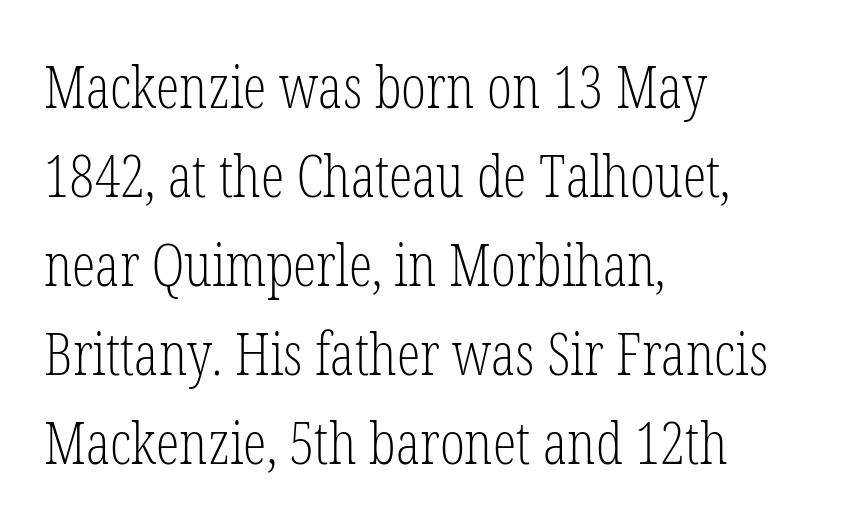
{"serif": "yes", "italic": "no", "bold": "no", "weight": "light", "width": "condensed", "stroke_contrast": "low", "x_height": "medium", "monospaced": "no", "underline": "no", "align": "left", "line_spacing": "normal", "line_spacing_ratio": 1.51, "letter_spacing": "normal", "letter_spacing_em": 0.0, "glyph_px": 59}
